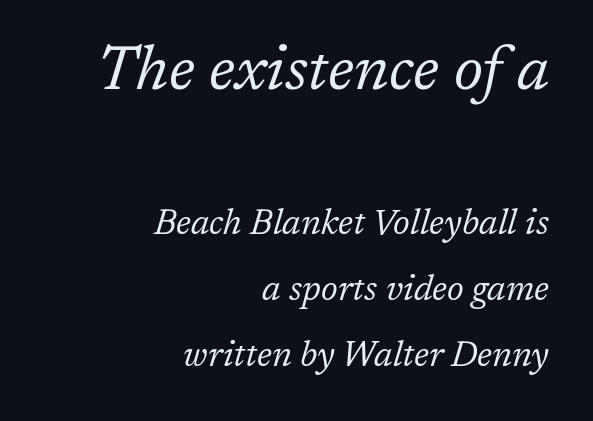
Q: Is the text bold? A: No.
Q: Is the text italic (slanted)? A: Yes, it leans right by about 17 degrees.
Q: Is the typeface a serif or a sans-serif typeface? A: Serif.
Q: Is the text underlined? A: No.
Q: How is the paragraph aligned? A: Right-aligned.
Q: Is the spacing between letters normal or unusually wide? A: Normal.
Q: Which block of text is set in a larger size, the first (top) or the second (bottom)? A: The first (top) one.
Q: Width (condensed, normal, or wide)? A: Normal.
Q: Stroke contrast? A: Low.
Q: x-height? A: Medium.
Q: Monospaced? A: No.
